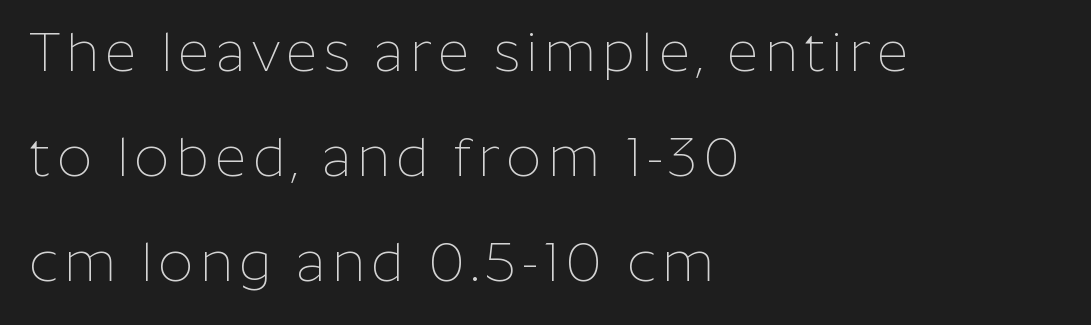
{"serif": "no", "italic": "no", "bold": "no", "weight": "thin", "width": "normal", "stroke_contrast": "low", "x_height": "medium", "monospaced": "no", "underline": "no", "align": "left", "line_spacing": "loose", "line_spacing_ratio": 1.91, "glyph_px": 55}
